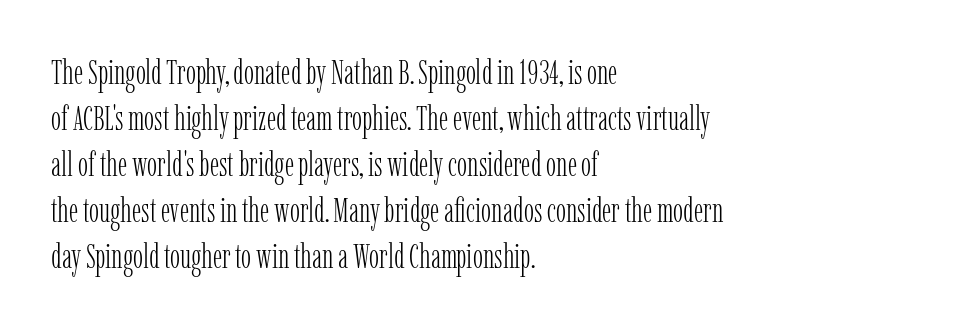
Q: Is the text bold? A: No.
Q: Is the text italic (slanted)? A: No, it is upright.
Q: Is the typeface a serif or a sans-serif typeface? A: Serif.
Q: Is the text underlined? A: No.
Q: How is the paragraph aligned? A: Left-aligned.
Q: Is the spacing between letters normal or unusually wide? A: Normal.
Q: Is the spacing between lines tight, normal or loose? A: Normal.
Q: Width (condensed, normal, or wide)? A: Condensed.
Q: Stroke contrast? A: Low.
Q: x-height? A: Medium.
Q: Monospaced? A: No.
